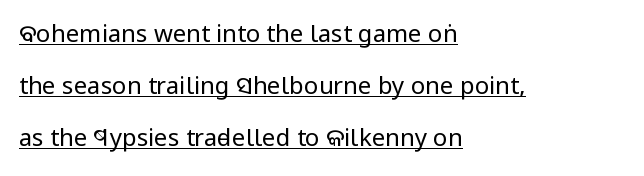
Q: Is the text bold? A: No.
Q: Is the text italic (slanted)? A: No, it is upright.
Q: Is the text underlined? A: Yes.
Q: How is the paragraph aligned? A: Left-aligned.
Q: Is the spacing between letters normal or unusually wide? A: Normal.
Q: Is the spacing between lines tight, normal or loose? A: Loose.
